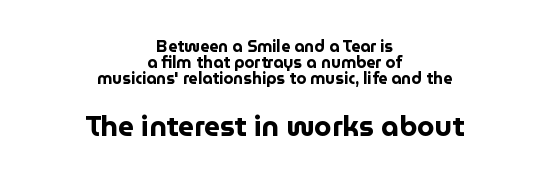
Q: Is the text bold? A: Yes.
Q: Is the text italic (slanted)? A: No, it is upright.
Q: Is the typeface a serif or a sans-serif typeface? A: Sans-serif.
Q: Is the text underlined? A: No.
Q: How is the paragraph aligned? A: Centered.
Q: Is the spacing between letters normal or unusually wide? A: Normal.
Q: Is the spacing between lines tight, normal or loose? A: Tight.
Q: Which block of text is set in a larger size, the first (top) or the second (bottom)? A: The second (bottom) one.
Q: Width (condensed, normal, or wide)? A: Normal.
Q: Stroke contrast? A: Low.
Q: x-height? A: Medium.
Q: Monospaced? A: No.
